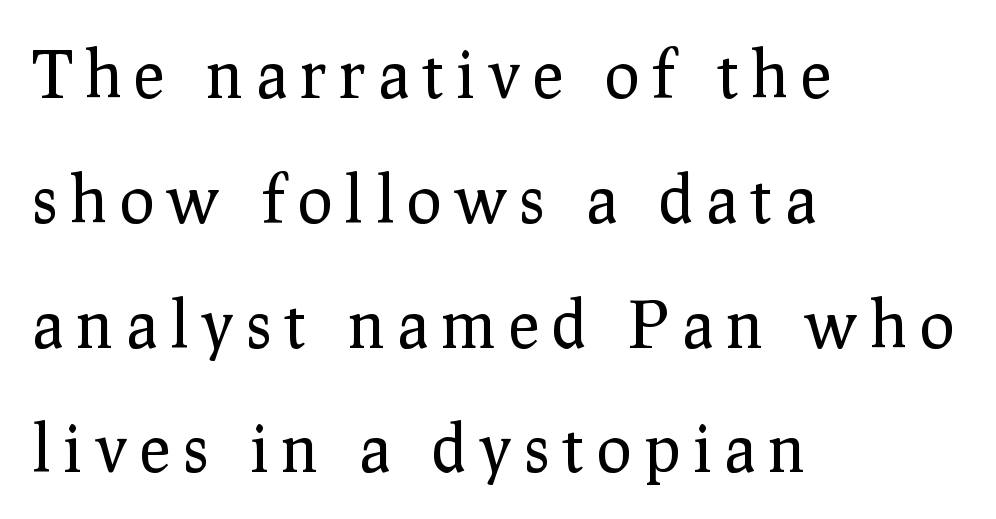
Q: Is the text bold? A: No.
Q: Is the text italic (slanted)? A: No, it is upright.
Q: Is the typeface a serif or a sans-serif typeface? A: Serif.
Q: Is the text underlined? A: No.
Q: How is the paragraph aligned? A: Left-aligned.
Q: Is the spacing between letters normal or unusually wide? A: Unusually wide.
Q: Is the spacing between lines tight, normal or loose? A: Loose.
Q: Width (condensed, normal, or wide)? A: Normal.
Q: Stroke contrast? A: Low.
Q: x-height? A: Medium.
Q: Monospaced? A: No.
